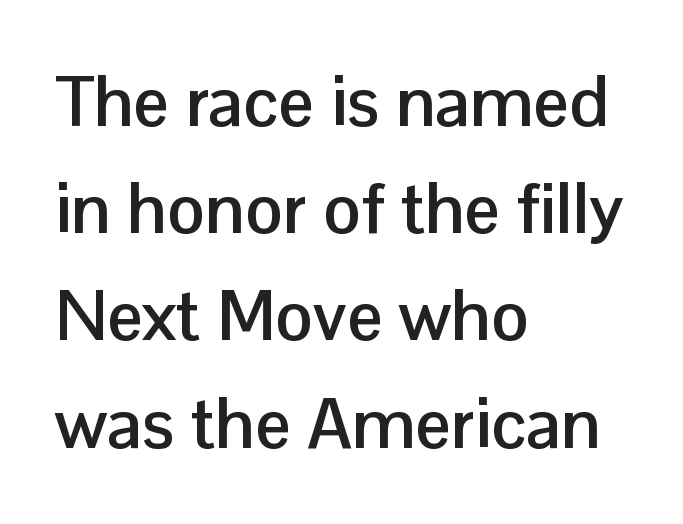
Q: Is the text bold? A: Yes.
Q: Is the text italic (slanted)? A: No, it is upright.
Q: Is the typeface a serif or a sans-serif typeface? A: Sans-serif.
Q: Is the text underlined? A: No.
Q: How is the paragraph aligned? A: Left-aligned.
Q: Is the spacing between letters normal or unusually wide? A: Normal.
Q: Is the spacing between lines tight, normal or loose? A: Normal.
Q: Width (condensed, normal, or wide)? A: Normal.
Q: Stroke contrast? A: Low.
Q: x-height? A: Medium.
Q: Monospaced? A: No.
